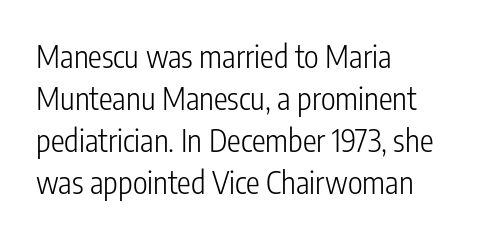
The image shows 31 px light, condensed sans-serif type, upright; set left-aligned, normal line spacing (1.35x), normal letter spacing, not underlined; low stroke contrast and a medium x-height.
